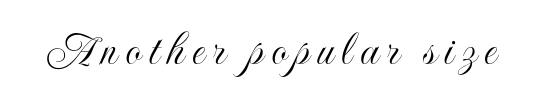
{"width": "condensed", "x_height": "small", "monospaced": "no", "underline": "no", "glyph_px": 49}
